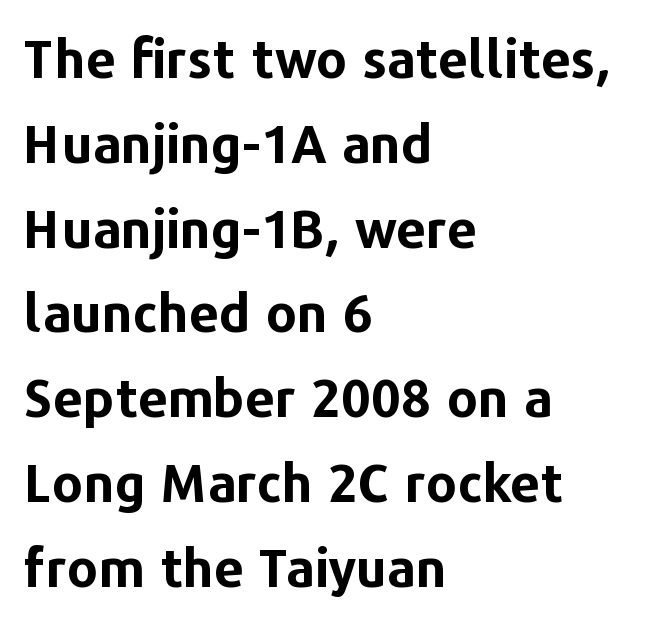
Characters follow at the spacing the type designer built in. Does the leading feel generous? No, just average. The letters carry no serifs — their stems end cleanly without finishing strokes. Each row of text sits above clean, open space. These lines carry a lot of weight — the face is fully bold. Do the characters align in a grid? No, the font is proportional.
